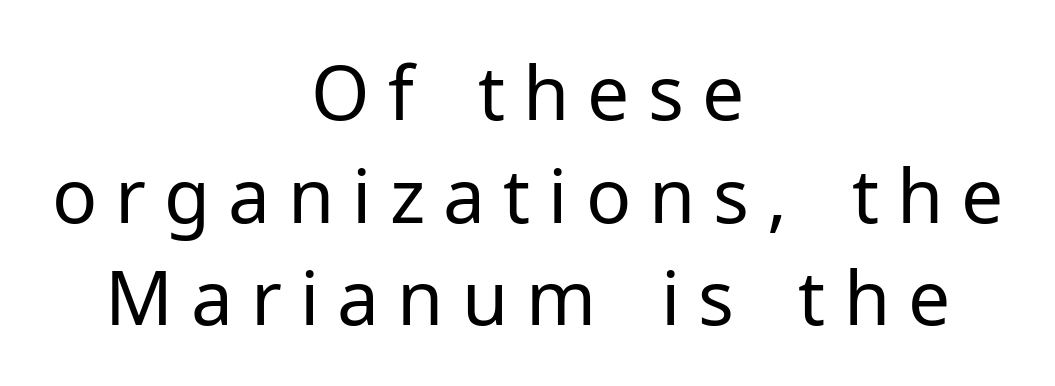
{"serif": "no", "italic": "no", "bold": "no", "weight": "regular", "width": "normal", "stroke_contrast": "low", "x_height": "medium", "monospaced": "no", "underline": "no", "align": "center", "line_spacing": "normal", "line_spacing_ratio": 1.37, "letter_spacing": "wide", "letter_spacing_em": 0.24, "glyph_px": 75}
